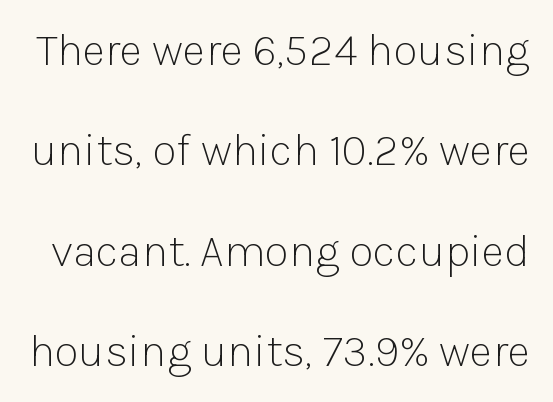
The specimen reads as upright at a glance. Tracking here is standard; glyphs follow each other at the usual distance. Nope, no serifs anywhere on these letters. The baseline area is clear. Leading is clearly above the norm, producing a sparse column.
